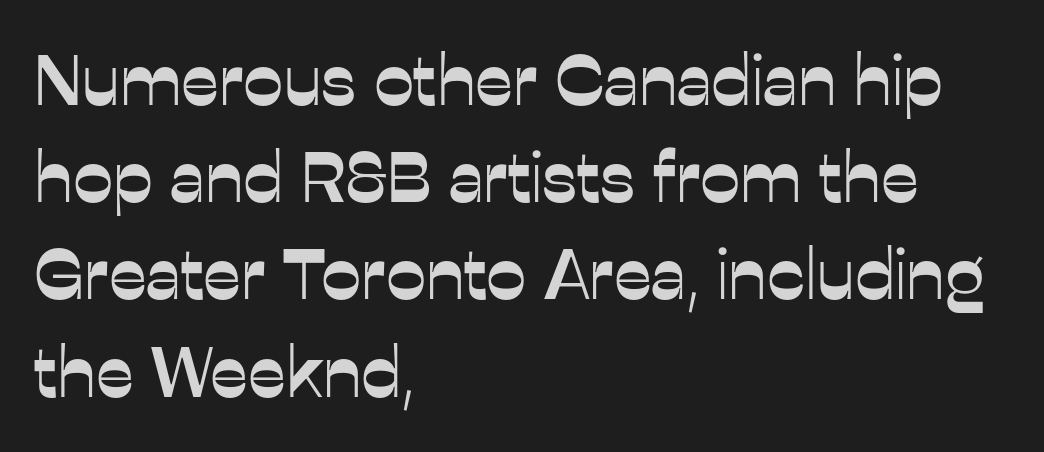
Q: Is the text italic (slanted)? A: No, it is upright.
Q: Is the typeface a serif or a sans-serif typeface? A: Sans-serif.
Q: Is the text underlined? A: No.
Q: How is the paragraph aligned? A: Left-aligned.
Q: Is the spacing between letters normal or unusually wide? A: Normal.
Q: Is the spacing between lines tight, normal or loose? A: Normal.
Q: Width (condensed, normal, or wide)? A: Normal.
Q: Stroke contrast? A: Low.
Q: x-height? A: Medium.
Q: Monospaced? A: No.
